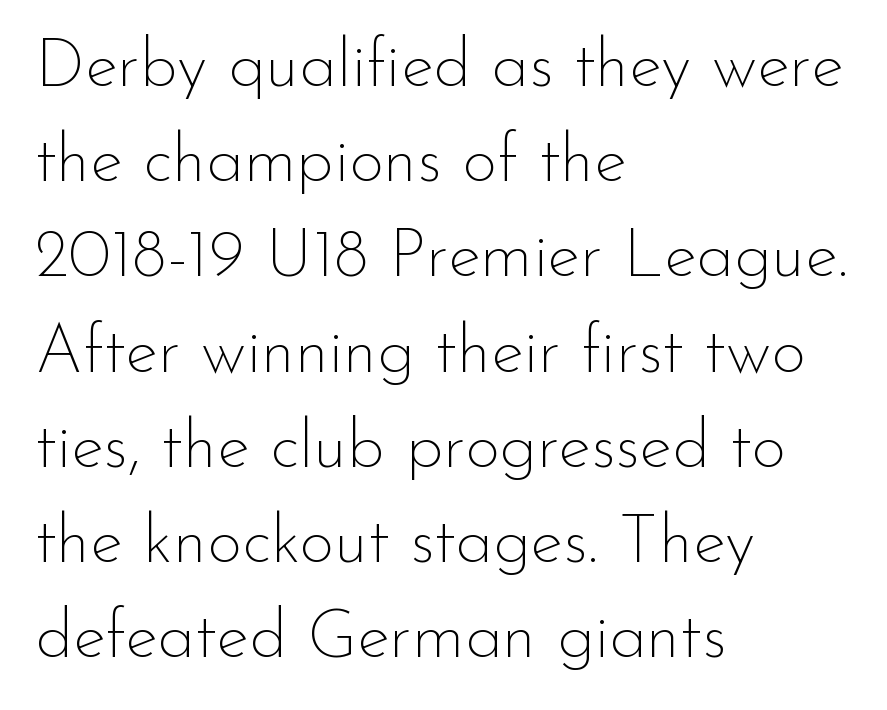
The image shows 68 px thin sans-serif type, upright; set left-aligned, normal line spacing (1.4x), normal letter spacing, not underlined; low stroke contrast and a small x-height.
